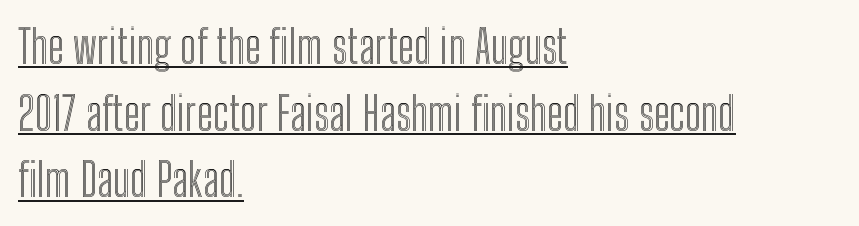
The image shows 46 px condensed type, upright; set left-aligned, normal line spacing (1.45x), normal letter spacing, underlined; a medium x-height.
